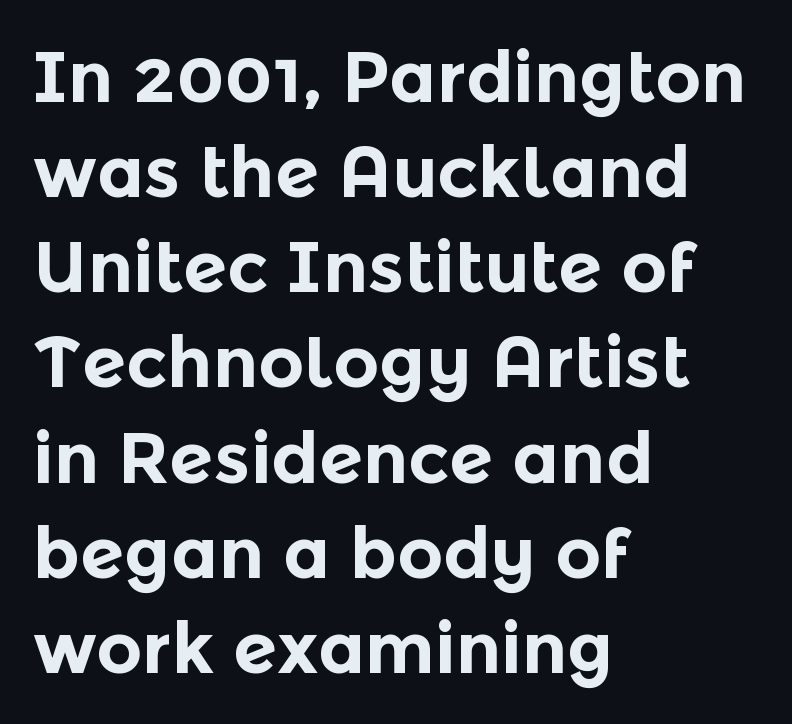
Q: Is the text bold? A: Yes.
Q: Is the text italic (slanted)? A: No, it is upright.
Q: Is the typeface a serif or a sans-serif typeface? A: Sans-serif.
Q: Is the text underlined? A: No.
Q: How is the paragraph aligned? A: Left-aligned.
Q: Is the spacing between letters normal or unusually wide? A: Normal.
Q: Is the spacing between lines tight, normal or loose? A: Normal.
Q: Width (condensed, normal, or wide)? A: Normal.
Q: x-height? A: Medium.
Q: Monospaced? A: No.
